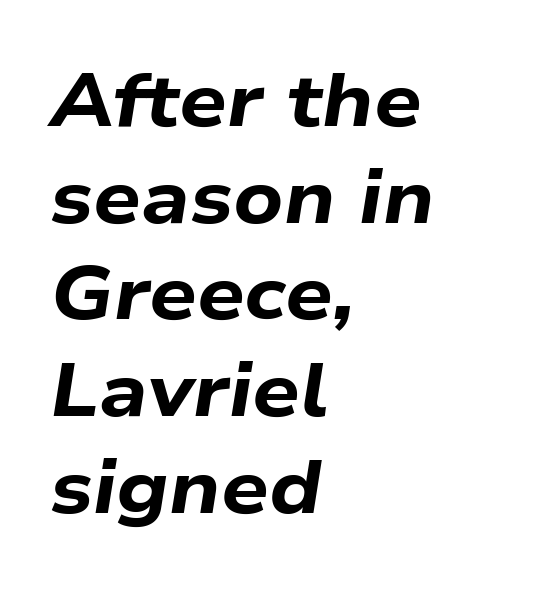
The image shows 75 px bold, wide type, italic (leaning right); set left-aligned, normal line spacing (1.29x), normal letter spacing, not underlined; low stroke contrast and a medium x-height.
